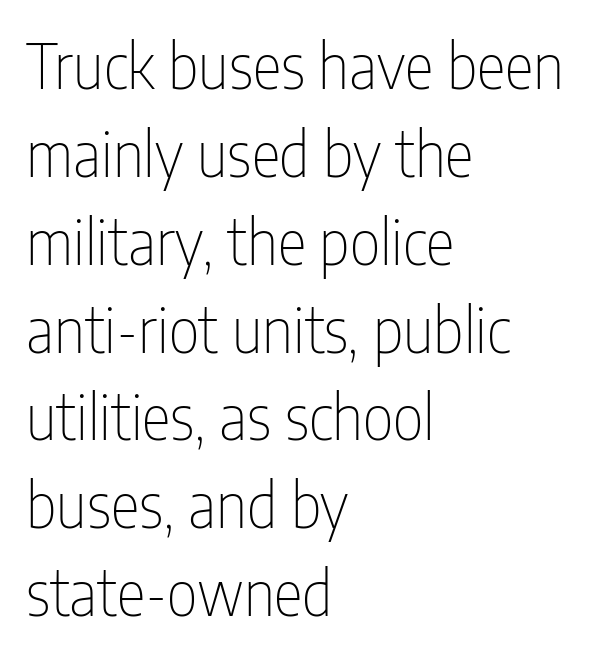
The image shows 61 px thin, condensed sans-serif type, upright; set left-aligned, normal line spacing (1.44x), normal letter spacing, not underlined; low stroke contrast and a medium x-height.
